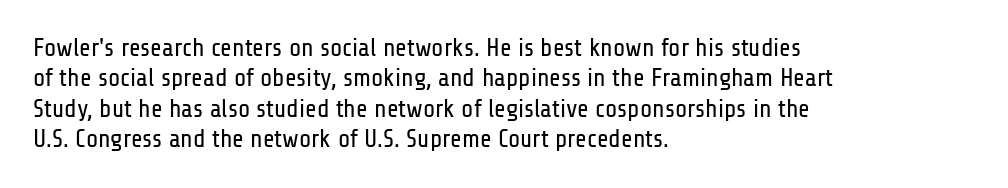
Nope, not italic — everything's standing straight. Only glyphs here, with clear space below each row. Leftover space on each line is placed entirely after the last word. The gaps between neighbouring characters are ordinary and unremarkable. A light-to-regular cut is what we see here.
